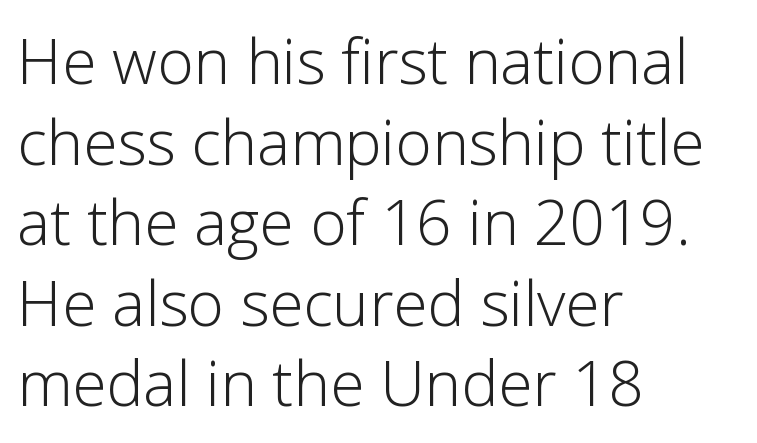
The image shows 62 px light sans-serif type, upright; set left-aligned, normal line spacing (1.3x), normal letter spacing, not underlined; low stroke contrast and a medium x-height.
